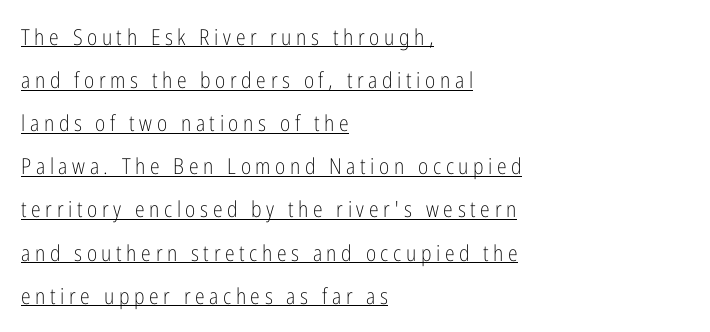
Check the space under the baseline: a stroke is drawn there. These glyphs show unthickened strokes, regular width or finer. The vertical gap from one line to the next is large. In CSS terms this would be text-align: left. Nope, not italic — everything's standing straight. Honestly, the letter spacing is so wide it's the main thing you notice.
